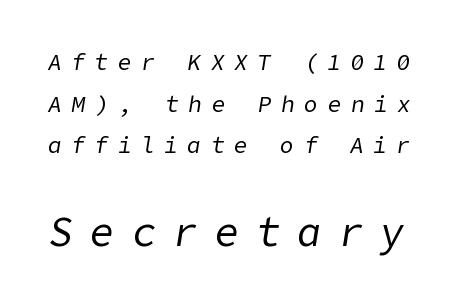
Q: Is the text bold? A: No.
Q: Is the text italic (slanted)? A: Yes, it leans right by about 9 degrees.
Q: Is the text underlined? A: No.
Q: Is the spacing between letters normal or unusually wide? A: Unusually wide.
Q: Which block of text is set in a larger size, the first (top) or the second (bottom)? A: The second (bottom) one.
Q: Width (condensed, normal, or wide)? A: Normal.
Q: Stroke contrast? A: Low.
Q: x-height? A: Medium.
